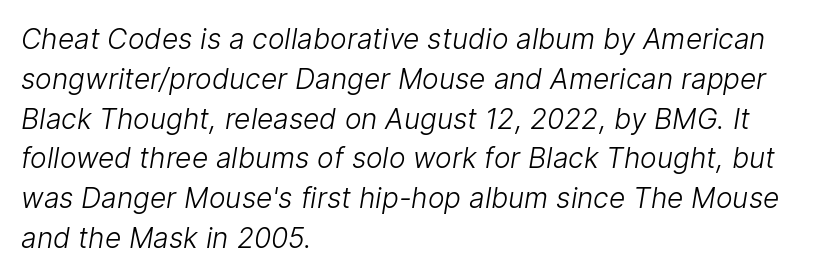
Weight: in the light-to-regular range. The paragraph shown leans on its left margin. Each letter keeps its own natural width here, so spacing adapts to shape. Check where the strokes stop: nothing finishes them off — pure sans. Notice how descenders clear the ascenders below comfortably — that's standard leading.
